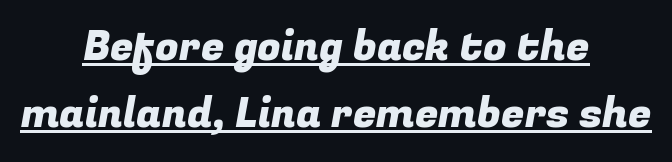
Q: Is the typeface a serif or a sans-serif typeface? A: Sans-serif.
Q: Is the text underlined? A: Yes.
Q: How is the paragraph aligned? A: Centered.
Q: Is the spacing between letters normal or unusually wide? A: Normal.
Q: Is the spacing between lines tight, normal or loose? A: Normal.
Q: Width (condensed, normal, or wide)? A: Normal.
Q: Stroke contrast? A: Low.
Q: x-height? A: Medium.
Q: Monospaced? A: No.
